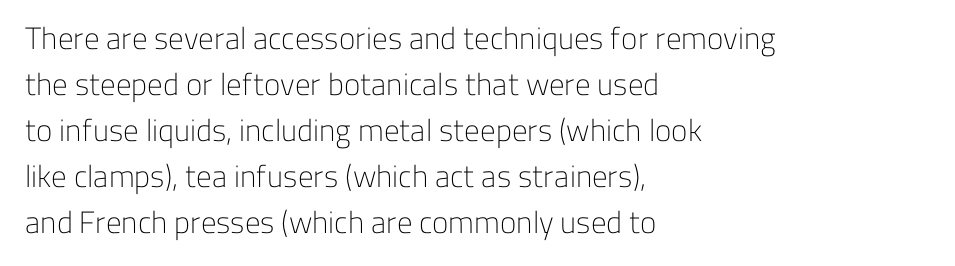
The letterforms sit at book weight or below. This rendering leaves character spacing at its baseline value. You can tell it's not italic because the verticals are truly vertical. The rows are spaced the way most documents space them.
